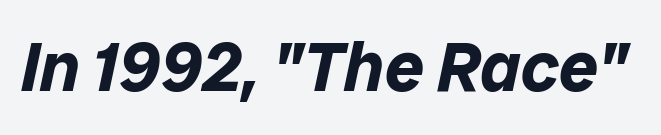
{"italic": "yes", "lean": "right", "slant_degrees": 12, "bold": "yes", "weight": "bold", "width": "normal", "stroke_contrast": "low", "x_height": "medium", "monospaced": "no", "underline": "no", "letter_spacing": "normal", "letter_spacing_em": 0.0, "glyph_px": 69}
